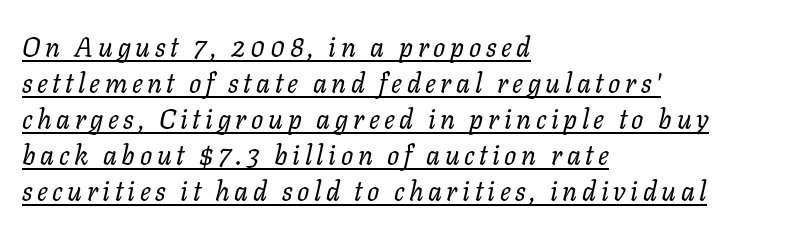
Italic: yes, the glyphs are oblique. Baseline-to-baseline distance is the conventional proportion of letter height. The typesetting does not lean heavy: it is not bold. Reading down the block, your eye returns to a fixed left position each line. Decoration check: the copy is underlined.
